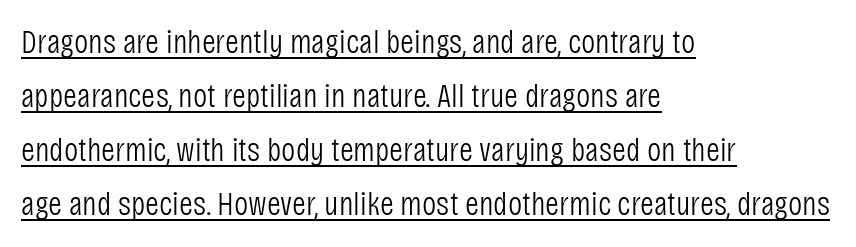
Q: Is the text bold? A: No.
Q: Is the text italic (slanted)? A: No, it is upright.
Q: Is the typeface a serif or a sans-serif typeface? A: Sans-serif.
Q: Is the text underlined? A: Yes.
Q: How is the paragraph aligned? A: Left-aligned.
Q: Is the spacing between letters normal or unusually wide? A: Normal.
Q: Is the spacing between lines tight, normal or loose? A: Normal.
Q: Width (condensed, normal, or wide)? A: Condensed.
Q: Stroke contrast? A: Low.
Q: x-height? A: Large.
Q: Monospaced? A: No.
